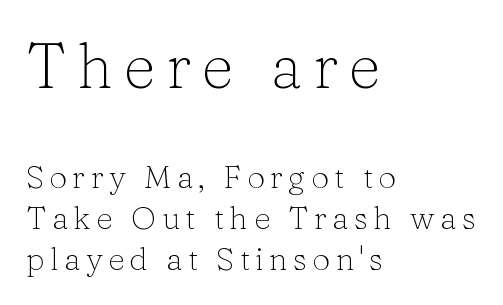
{"serif": "yes", "italic": "no", "bold": "no", "weight": "light", "width": "normal", "stroke_contrast": "low", "x_height": "medium", "monospaced": "no", "underline": "no", "align": "left", "line_spacing": "normal", "line_spacing_ratio": 1.27, "larger_block": "first", "size_ratio": 1.97, "glyph_px": 63}
